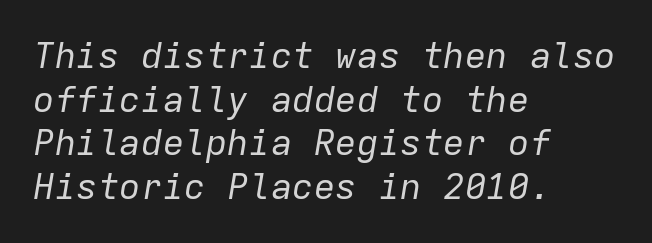
{"italic": "yes", "lean": "right", "slant_degrees": 9, "bold": "no", "weight": "regular", "width": "normal", "stroke_contrast": "low", "x_height": "medium", "monospaced": "yes", "underline": "no", "align": "left", "line_spacing_ratio": 1.21, "letter_spacing": "normal", "letter_spacing_em": 0.0, "glyph_px": 36}
